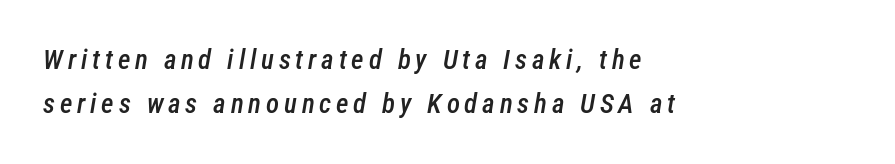
The image shows 27 px text type, italic (leaning right); set left-aligned, normal line spacing (1.63x), not underlined.
